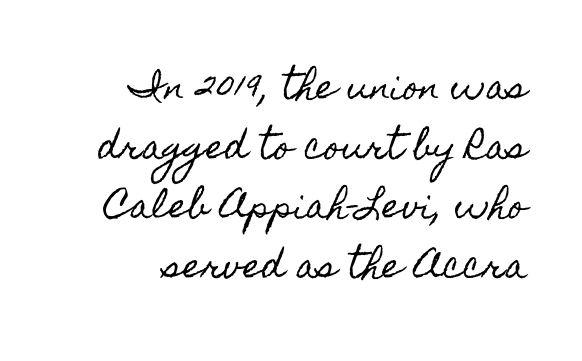
The image shows 33 px condensed type; set right-aligned, line spacing 1.81x, normal letter spacing, not underlined; a small x-height.
